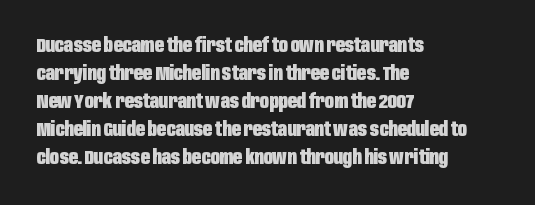
{"italic": "no", "bold": "yes", "underline": "no", "align": "left", "line_spacing": "normal", "line_spacing_ratio": 1.4, "letter_spacing": "normal", "letter_spacing_em": 0.0, "glyph_px": 20}
